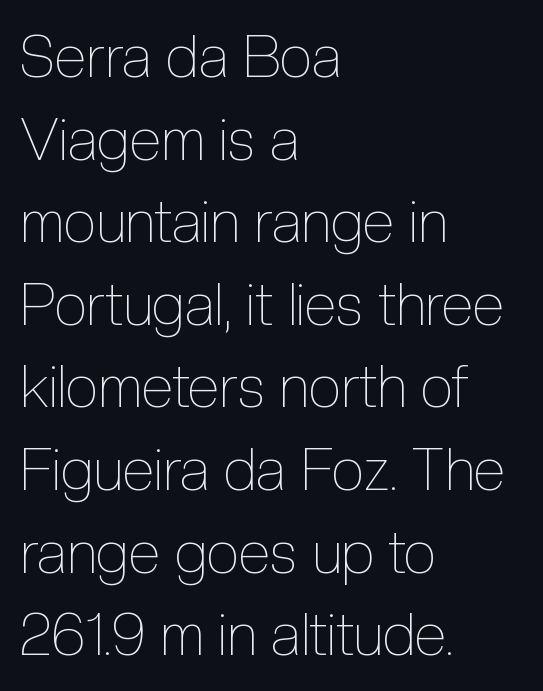
Beneath every word, the page is bare. The line-height multiplier appears to be the usual default. Each line starts at the same left margin while the right side varies. The typography opts for an upright posture over an oblique one. The rendering uses natural spacing where letterforms have individual widths.
